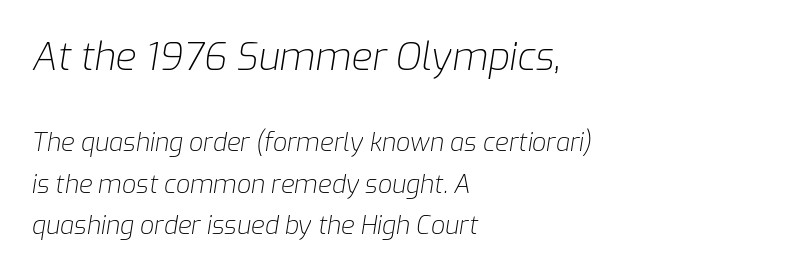
Q: Is the text bold? A: No.
Q: Is the text italic (slanted)? A: Yes, it leans right by about 9 degrees.
Q: Is the text underlined? A: No.
Q: How is the paragraph aligned? A: Left-aligned.
Q: Is the spacing between letters normal or unusually wide? A: Normal.
Q: Is the spacing between lines tight, normal or loose? A: Normal.
Q: Which block of text is set in a larger size, the first (top) or the second (bottom)? A: The first (top) one.
Q: Width (condensed, normal, or wide)? A: Normal.
Q: Stroke contrast? A: Low.
Q: x-height? A: Medium.
Q: Monospaced? A: No.
